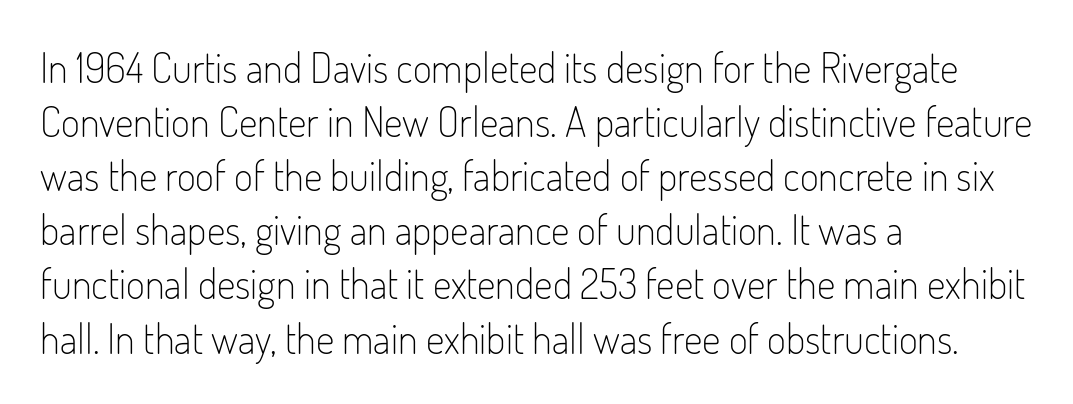
Q: Is the text bold? A: No.
Q: Is the text italic (slanted)? A: No, it is upright.
Q: Is the typeface a serif or a sans-serif typeface? A: Sans-serif.
Q: Is the text underlined? A: No.
Q: How is the paragraph aligned? A: Left-aligned.
Q: Is the spacing between letters normal or unusually wide? A: Normal.
Q: Is the spacing between lines tight, normal or loose? A: Normal.
Q: Width (condensed, normal, or wide)? A: Condensed.
Q: Stroke contrast? A: Low.
Q: x-height? A: Small.
Q: Monospaced? A: No.
